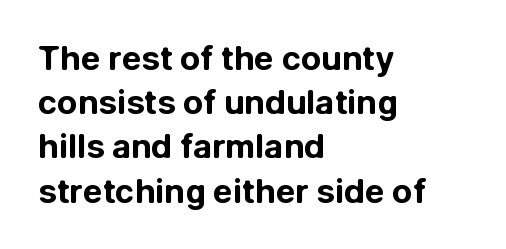
The image shows 33 px bold sans-serif type, upright; set left-aligned, normal line spacing (1.34x), normal letter spacing, not underlined; low stroke contrast and a medium x-height.
